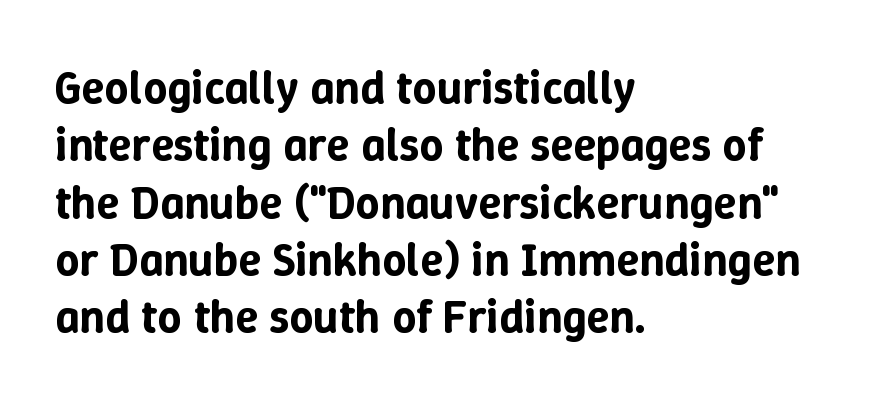
The image shows 47 px text type, upright; set left-aligned, line spacing 1.22x, normal letter spacing, not underlined; low stroke contrast and a medium x-height.
